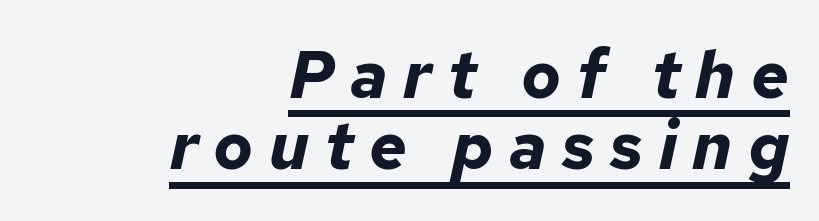
Q: Is the text bold? A: Yes.
Q: Is the text italic (slanted)? A: Yes, it leans right by about 12 degrees.
Q: Is the text underlined? A: Yes.
Q: How is the paragraph aligned? A: Right-aligned.
Q: Is the spacing between letters normal or unusually wide? A: Unusually wide.
Q: Is the spacing between lines tight, normal or loose? A: Tight.
Q: Width (condensed, normal, or wide)? A: Normal.
Q: Stroke contrast? A: Low.
Q: x-height? A: Medium.
Q: Monospaced? A: No.
